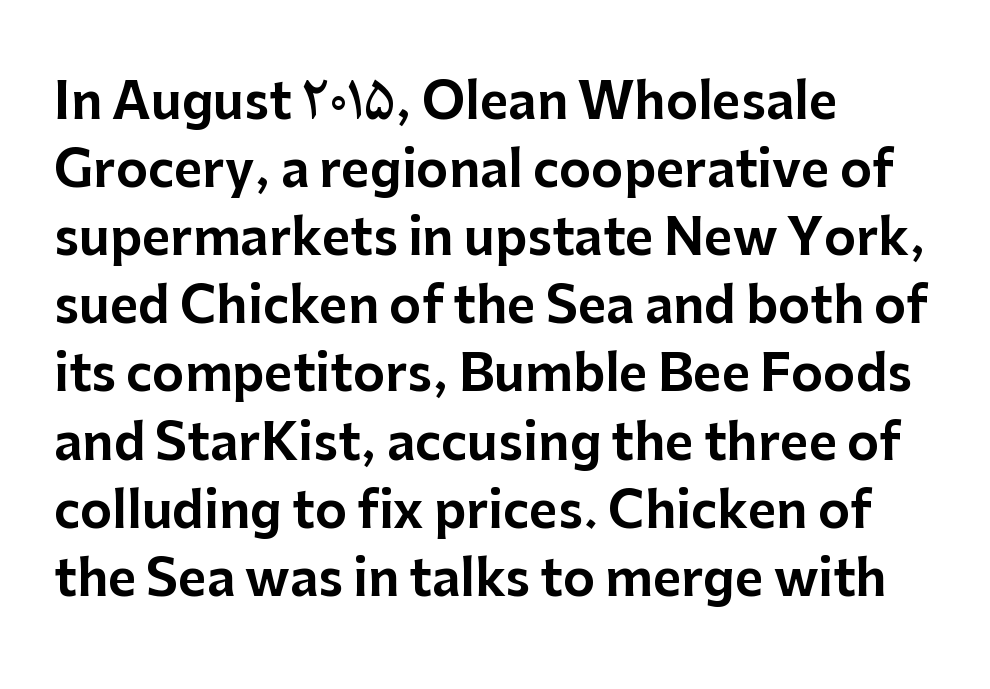
The image shows 49 px sans-serif type, upright; set left-aligned, normal line spacing (1.39x), normal letter spacing, not underlined; low stroke contrast and a medium x-height.
